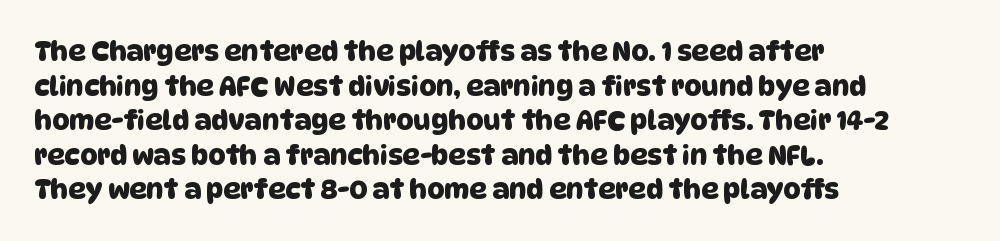
Q: Is the text underlined? A: No.
Q: How is the paragraph aligned? A: Left-aligned.
Q: Is the spacing between letters normal or unusually wide? A: Normal.
Q: Is the spacing between lines tight, normal or loose? A: Normal.
